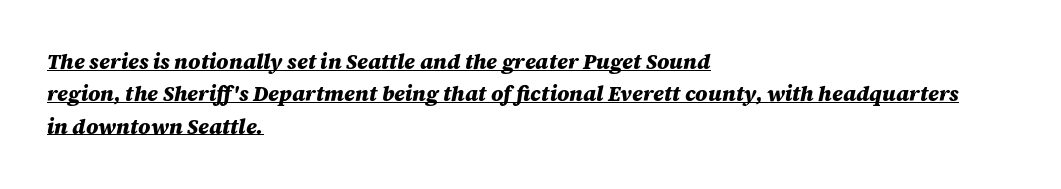
Does extra space separate the letters? No, they use regular spacing. These lines carry a lot of weight — the face is fully bold. Left-aligned paragraph, ragged on the right. The typesetter has applied underlining to the passage shown. Notice how the stems are inclined rather than vertical — that's the hallmark of italics.
